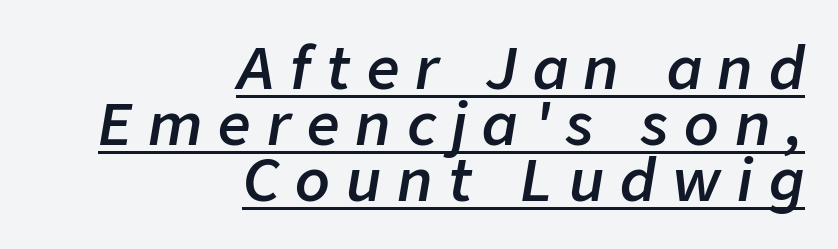
{"italic": "yes", "lean": "right", "slant_degrees": 9, "bold": "semi", "weight": "semibold", "width": "normal", "stroke_contrast": "low", "x_height": "medium", "monospaced": "no", "underline": "yes", "align": "right", "line_spacing": "tight", "line_spacing_ratio": 0.98, "letter_spacing": "wide", "letter_spacing_em": 0.28, "glyph_px": 57}
